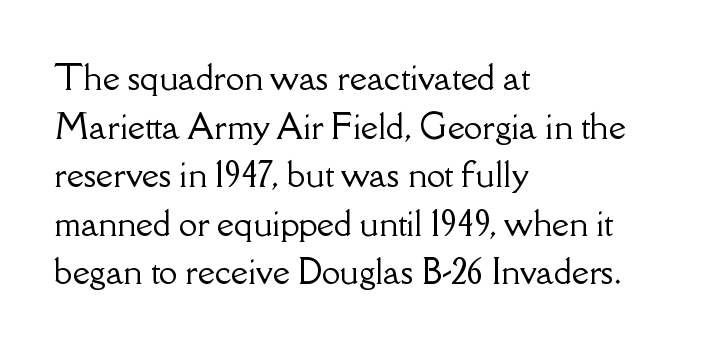
Plain, unruled lines of type. The tracking reads as untouched default to a designer's eye. Posture: vertical. Quick note: interline space is typical. Spacing verdict: proportional, widths tailored to each character. Serif or sans? Serif — the stroke terminals have little feet.
